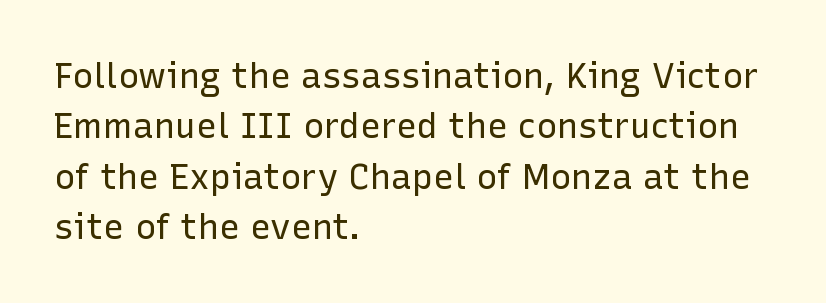
The image shows 35 px regular-weight sans-serif type, upright; set left-aligned, normal line spacing (1.44x), normal letter spacing, not underlined; low stroke contrast and a medium x-height.
